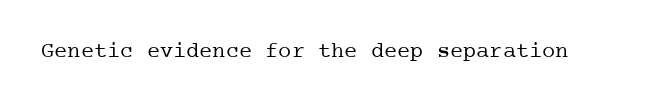
{"italic": "no", "bold": "no", "underline": "no", "letter_spacing": "normal", "letter_spacing_em": 0.0, "glyph_px": 22}
